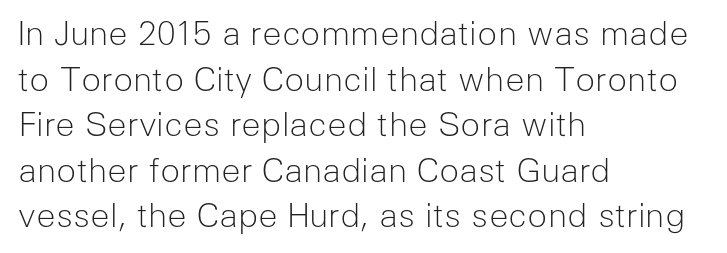
Q: Is the text bold? A: No.
Q: Is the text italic (slanted)? A: No, it is upright.
Q: Is the typeface a serif or a sans-serif typeface? A: Sans-serif.
Q: Is the text underlined? A: No.
Q: How is the paragraph aligned? A: Left-aligned.
Q: Is the spacing between letters normal or unusually wide? A: Normal.
Q: Is the spacing between lines tight, normal or loose? A: Normal.
Q: Width (condensed, normal, or wide)? A: Normal.
Q: Stroke contrast? A: Low.
Q: x-height? A: Medium.
Q: Monospaced? A: No.
